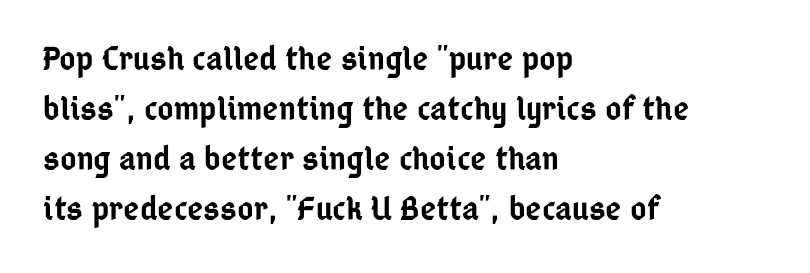
Q: Is the text bold? A: Semi-bold.
Q: Is the text italic (slanted)? A: No, it is upright.
Q: Is the typeface a serif or a sans-serif typeface? A: Sans-serif.
Q: Is the text underlined? A: No.
Q: How is the paragraph aligned? A: Left-aligned.
Q: Is the spacing between letters normal or unusually wide? A: Normal.
Q: Is the spacing between lines tight, normal or loose? A: Normal.
Q: Width (condensed, normal, or wide)? A: Condensed.
Q: Stroke contrast? A: Low.
Q: x-height? A: Medium.
Q: Monospaced? A: No.
